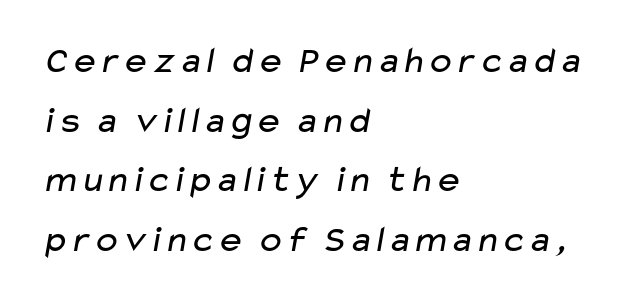
The line-height multiplier appears to be the usual default. Short and long lines alike share a common starting point at left. The rendering uses natural spacing where letterforms have individual widths. Descenders are the only things crossing below the line. Weight class: somewhere from thin through regular. Compared with typical body copy, the letter spacing here is the same.
